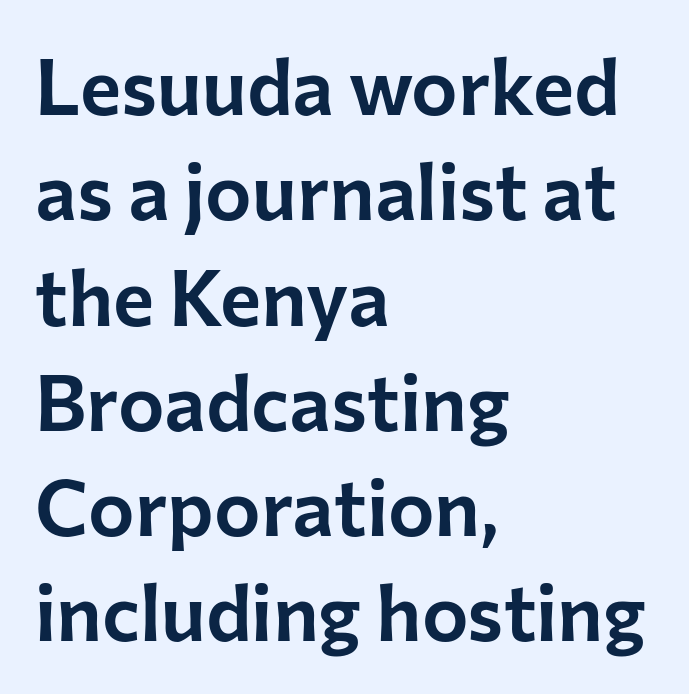
The image shows 78 px sans-serif type, upright; set left-aligned, normal line spacing (1.35x), normal letter spacing, not underlined; low stroke contrast and a medium x-height.
